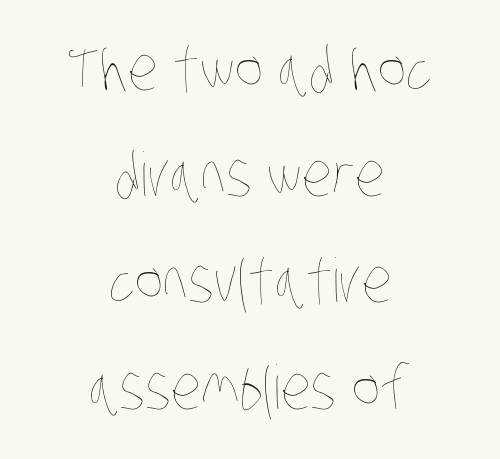
The image shows 60 px thin, condensed type; set centered, line spacing 1.77x, normal letter spacing, not underlined; low stroke contrast and a large x-height.
